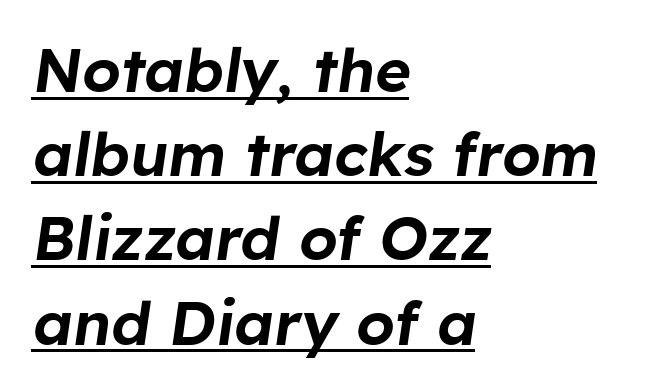
Q: Is the text italic (slanted)? A: Yes, it leans right by about 8 degrees.
Q: Is the text underlined? A: Yes.
Q: How is the paragraph aligned? A: Left-aligned.
Q: Is the spacing between letters normal or unusually wide? A: Normal.
Q: Is the spacing between lines tight, normal or loose? A: Normal.
Q: Width (condensed, normal, or wide)? A: Normal.
Q: Stroke contrast? A: Low.
Q: x-height? A: Medium.
Q: Monospaced? A: No.
